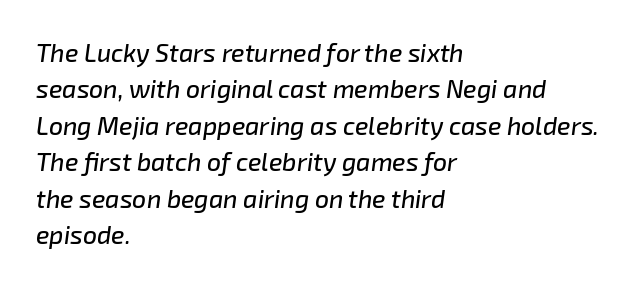
Glyph-to-glyph distance matches everyday printed text. The rendering applies a slant to the glyphs. Words float on clear page, feet unadorned. Evenly set lines give the paragraph a standard silhouette.
